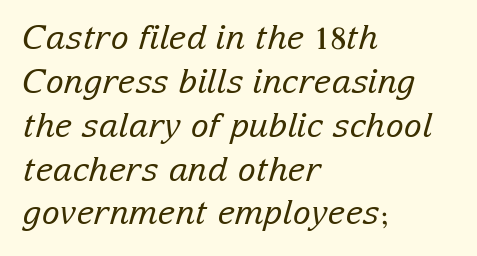
{"serif": "yes", "italic": "yes", "lean": "right", "slant_degrees": 15, "bold": "no", "weight": "regular", "width": "normal", "stroke_contrast": "low", "x_height": "medium", "monospaced": "no", "underline": "no", "align": "left", "line_spacing": "normal", "line_spacing_ratio": 1.29, "letter_spacing": "normal", "letter_spacing_em": 0.0, "glyph_px": 34}
